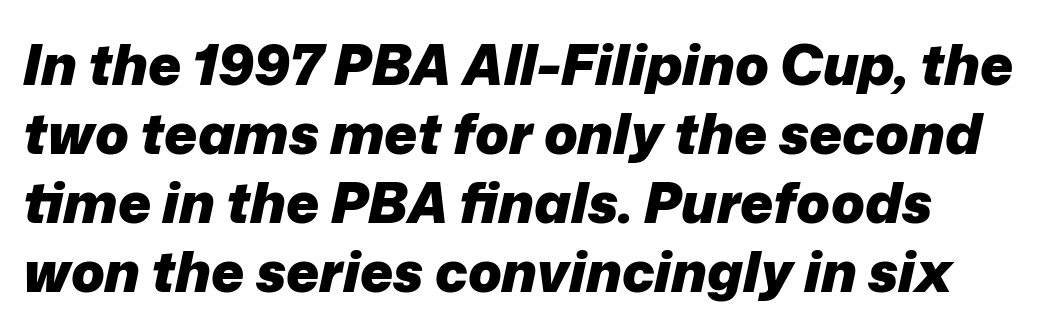
{"italic": "yes", "lean": "right", "slant_degrees": 12, "bold": "yes", "weight": "heavy", "width": "normal", "stroke_contrast": "low", "x_height": "medium", "monospaced": "no", "underline": "no", "align": "left", "line_spacing_ratio": 1.23, "letter_spacing": "normal", "letter_spacing_em": 0.0, "glyph_px": 56}
